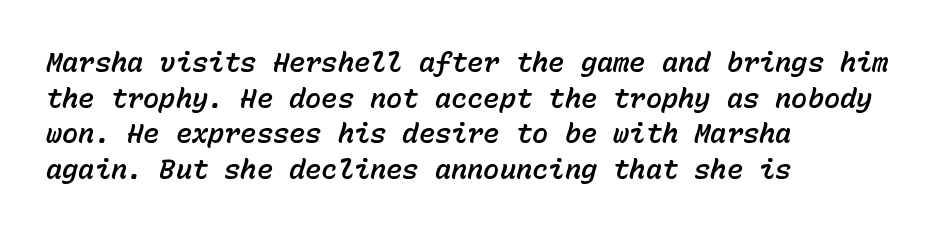
{"italic": "yes", "lean": "right", "slant_degrees": 15, "underline": "no", "align": "left", "line_spacing": "normal", "line_spacing_ratio": 1.32, "letter_spacing": "normal", "letter_spacing_em": 0.0, "glyph_px": 27}
